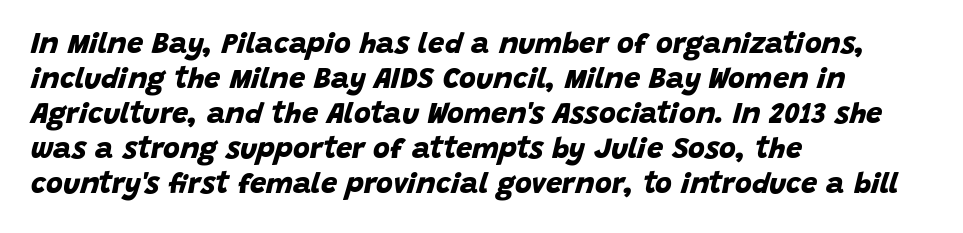
{"serif": "no", "bold": "yes", "weight": "bold", "width": "normal", "stroke_contrast": "low", "x_height": "large", "monospaced": "no", "underline": "no", "align": "left", "line_spacing_ratio": 1.21, "letter_spacing": "normal", "letter_spacing_em": 0.0, "glyph_px": 29}
